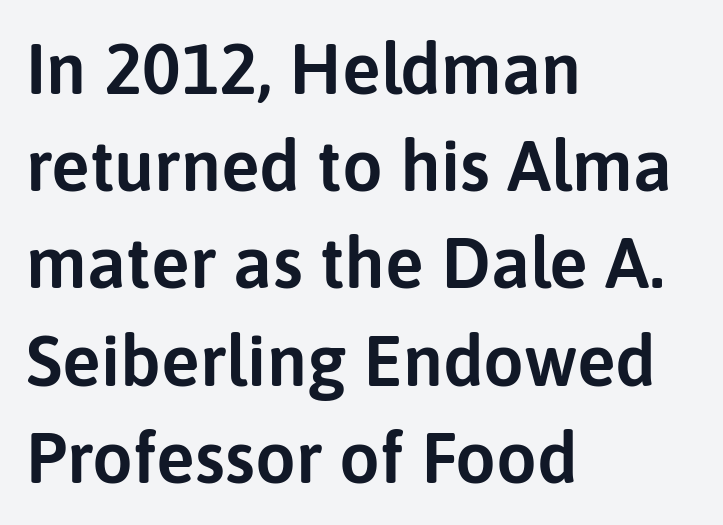
The rows are spaced the way most documents space them. The string is rendered with underlining switched off. Posture: straight, roman, zero tilt. Which margin do the lines hug? The left one — the right edge is uneven. Serif or sans? Sans — the stroke terminals are bare. What stands out about the letter spacing? Nothing — it is the standard amount.
